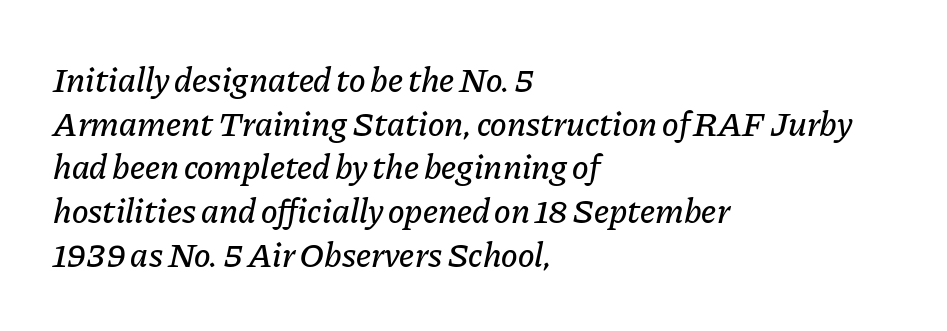
Q: Is the text italic (slanted)? A: Yes, it leans right by about 11 degrees.
Q: Is the text underlined? A: No.
Q: How is the paragraph aligned? A: Left-aligned.
Q: Is the spacing between letters normal or unusually wide? A: Normal.
Q: Is the spacing between lines tight, normal or loose? A: Normal.
Q: Width (condensed, normal, or wide)? A: Normal.
Q: Stroke contrast? A: Low.
Q: x-height? A: Medium.
Q: Monospaced? A: No.
